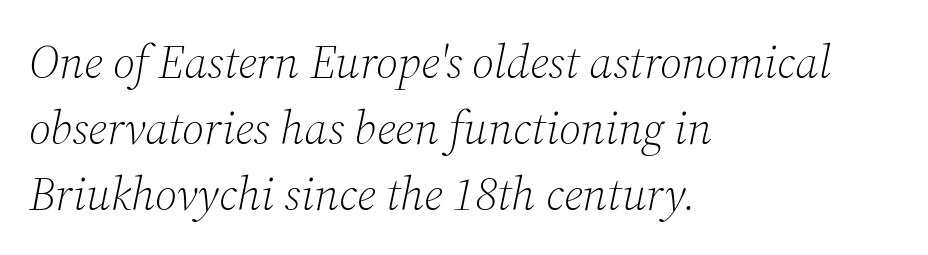
Q: Is the text bold? A: No.
Q: Is the text italic (slanted)? A: Yes, it leans right by about 12 degrees.
Q: Is the typeface a serif or a sans-serif typeface? A: Serif.
Q: Is the text underlined? A: No.
Q: How is the paragraph aligned? A: Left-aligned.
Q: Is the spacing between letters normal or unusually wide? A: Normal.
Q: Is the spacing between lines tight, normal or loose? A: Normal.
Q: Width (condensed, normal, or wide)? A: Normal.
Q: Stroke contrast? A: Medium.
Q: x-height? A: Medium.
Q: Monospaced? A: No.
